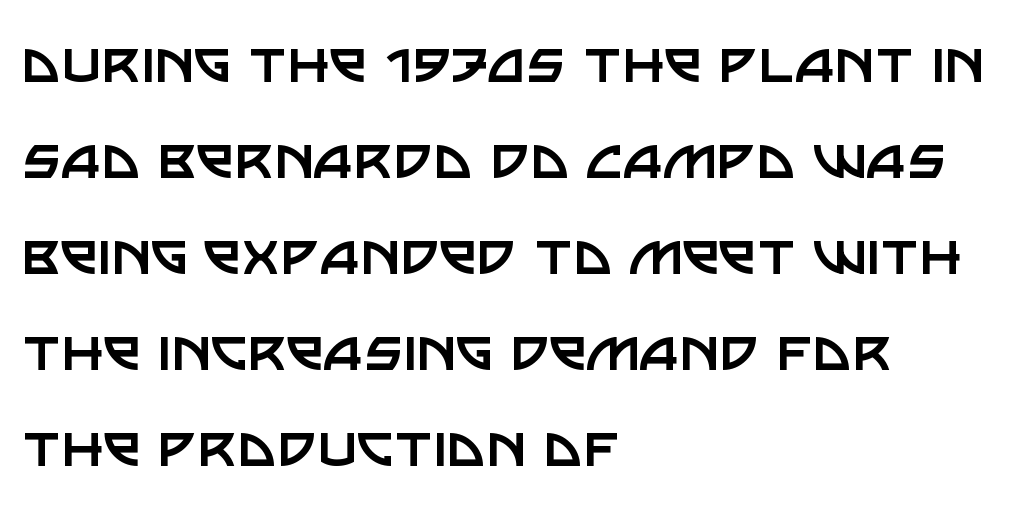
The image shows 68 px regular-weight sans-serif type, upright; set left-aligned, normal line spacing (1.41x), normal letter spacing, not underlined; low stroke contrast and a large x-height.
